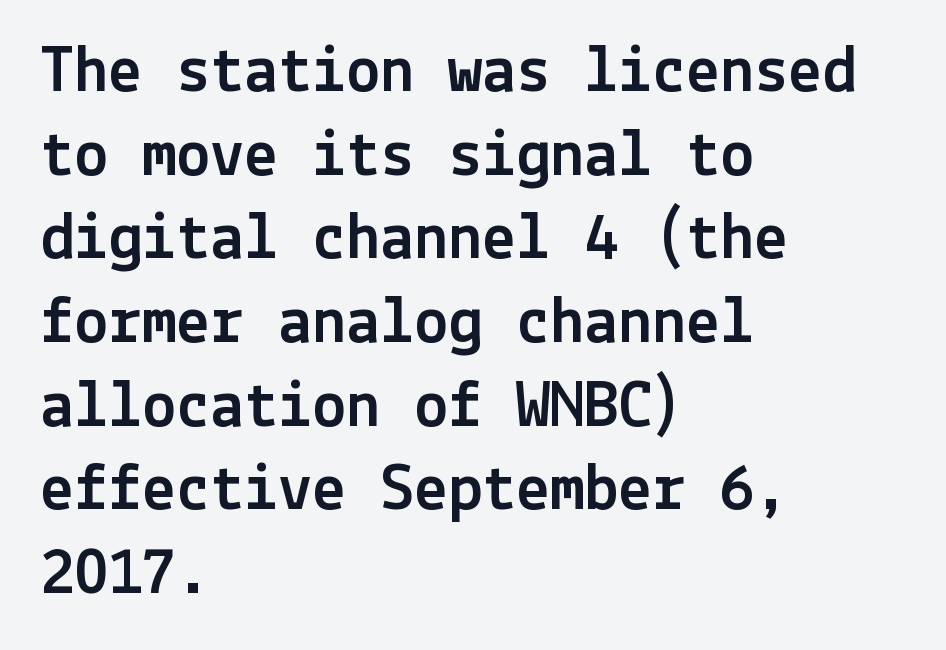
Q: Is the text italic (slanted)? A: No, it is upright.
Q: Is the typeface a serif or a sans-serif typeface? A: Sans-serif.
Q: Is the text underlined? A: No.
Q: How is the paragraph aligned? A: Left-aligned.
Q: Is the spacing between letters normal or unusually wide? A: Normal.
Q: Width (condensed, normal, or wide)? A: Normal.
Q: x-height? A: Medium.
